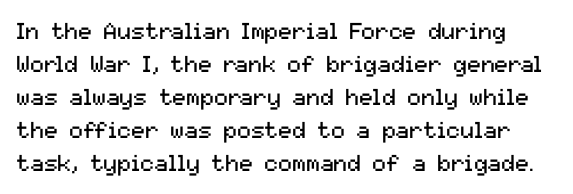
The image shows 23 px text type, upright; set normal line spacing (1.43x), normal letter spacing, not underlined.
